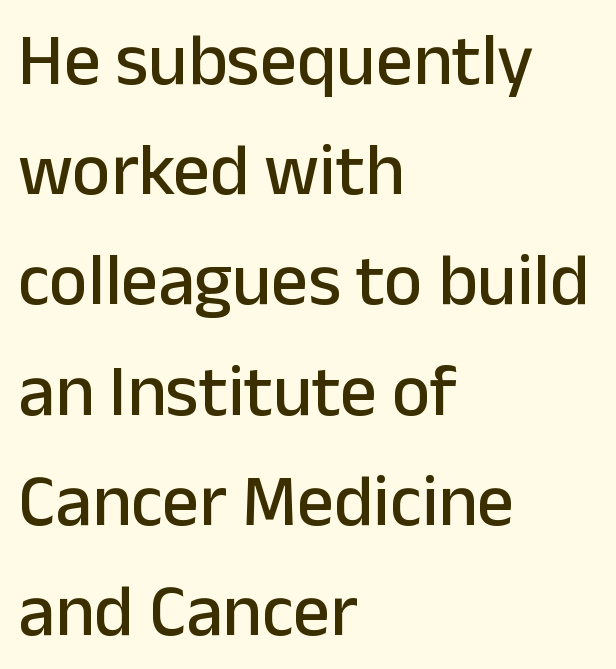
Vertical strokes here are truly vertical. One glance says typical: line gaps are just what's usual. The space beneath each line is pristine and unruled. The letters carry no serifs — their stems end cleanly without finishing strokes. You could not count columns in this text — the font is proportionally spaced. These lines keep a tight, regular rhythm from letter to letter.
